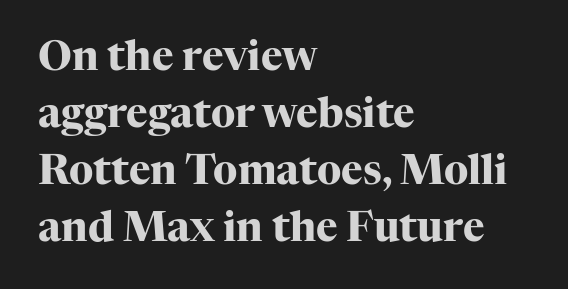
Only glyphs here, with clear space below each row. Classification — serif. The lines are quadded left. As a designer I'd log this as weight 700, bold.
